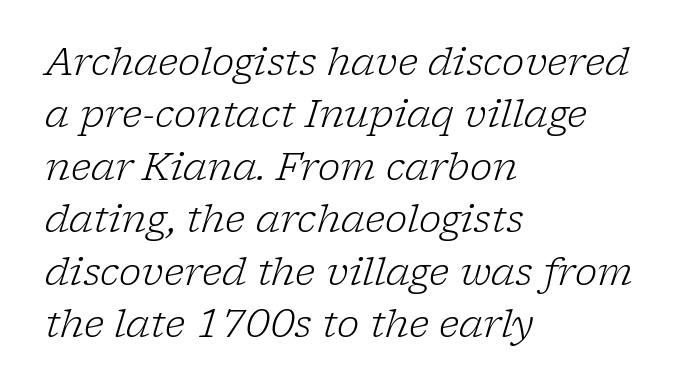
{"serif": "yes", "italic": "yes", "lean": "right", "slant_degrees": 17, "bold": "no", "weight": "light", "width": "normal", "stroke_contrast": "low", "x_height": "medium", "monospaced": "no", "underline": "no", "align": "left", "line_spacing": "normal", "line_spacing_ratio": 1.38, "letter_spacing": "normal", "letter_spacing_em": 0.0, "glyph_px": 38}
